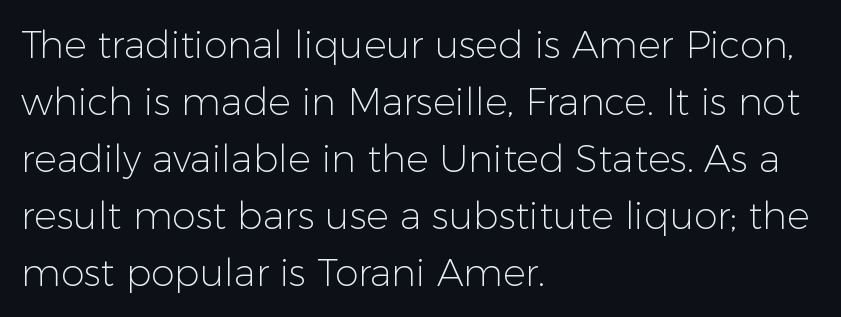
Q: Is the text bold? A: No.
Q: Is the text italic (slanted)? A: No, it is upright.
Q: Is the typeface a serif or a sans-serif typeface? A: Sans-serif.
Q: Is the text underlined? A: No.
Q: How is the paragraph aligned? A: Left-aligned.
Q: Is the spacing between letters normal or unusually wide? A: Normal.
Q: Is the spacing between lines tight, normal or loose? A: Normal.
Q: Width (condensed, normal, or wide)? A: Normal.
Q: Stroke contrast? A: Low.
Q: x-height? A: Medium.
Q: Monospaced? A: No.
